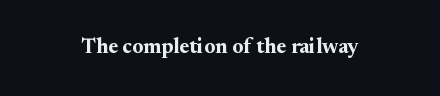
{"italic": "no", "bold": "yes", "underline": "no", "letter_spacing": "normal", "letter_spacing_em": 0.0, "glyph_px": 21}
